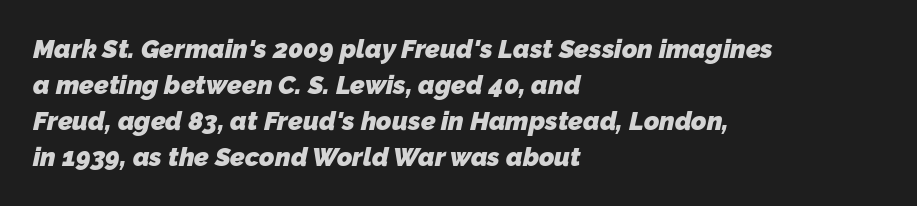
A dark, heavy texture on the line: the type is bold. One glance says typical: line gaps are just what's usual. The space directly below the letters is spotless. Line beginnings align vertically; line endings do not.
